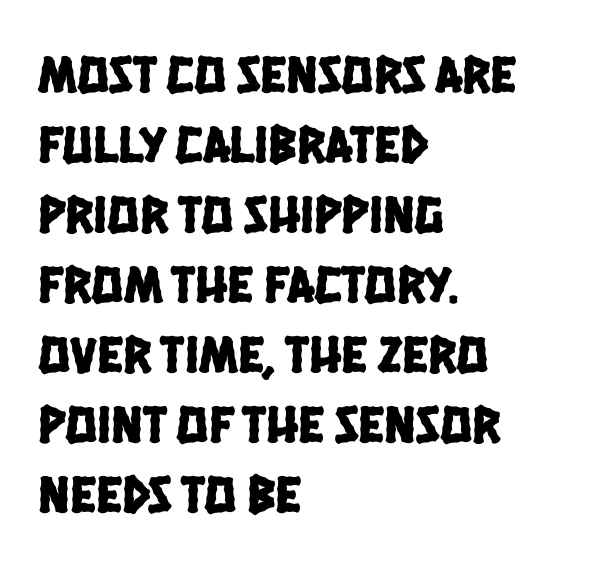
The image shows 53 px condensed sans-serif type; set left-aligned, normal line spacing (1.32x), normal letter spacing, not underlined; low stroke contrast and a large x-height.
